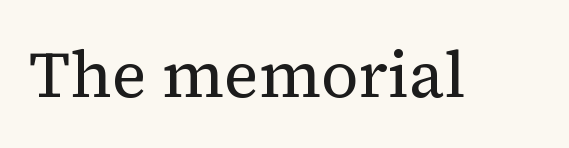
The image shows 65 px regular-weight serif type, upright; set normal letter spacing, not underlined; medium stroke contrast and a medium x-height.
